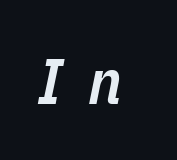
{"italic": "yes", "lean": "right", "slant_degrees": 11, "bold": "semi", "weight": "semibold", "width": "condensed", "stroke_contrast": "low", "x_height": "medium", "monospaced": "no", "underline": "no", "letter_spacing": "wide", "letter_spacing_em": 0.41, "glyph_px": 64}
